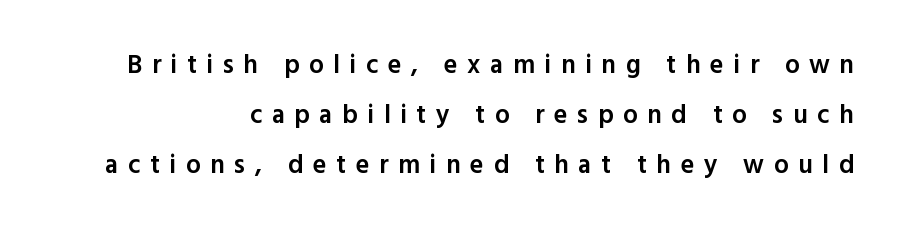
{"italic": "no", "bold": "semi", "underline": "no", "line_spacing": "loose", "line_spacing_ratio": 1.93, "letter_spacing": "wide", "letter_spacing_em": 0.37, "glyph_px": 26}
